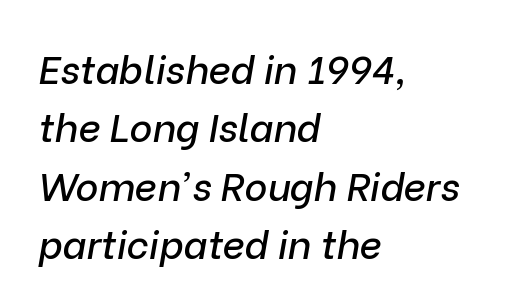
Q: Is the text italic (slanted)? A: Yes, it leans right by about 9 degrees.
Q: Is the text underlined? A: No.
Q: How is the paragraph aligned? A: Left-aligned.
Q: Is the spacing between letters normal or unusually wide? A: Normal.
Q: Is the spacing between lines tight, normal or loose? A: Normal.
Q: Width (condensed, normal, or wide)? A: Normal.
Q: Stroke contrast? A: Low.
Q: x-height? A: Medium.
Q: Monospaced? A: No.
